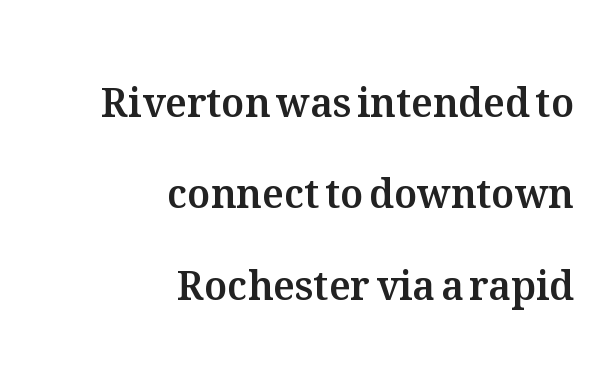
{"italic": "no", "width": "normal", "stroke_contrast": "medium", "x_height": "medium", "monospaced": "no", "underline": "no", "align": "right", "line_spacing": "loose", "line_spacing_ratio": 2.34, "letter_spacing": "normal", "letter_spacing_em": 0.0, "glyph_px": 39}
